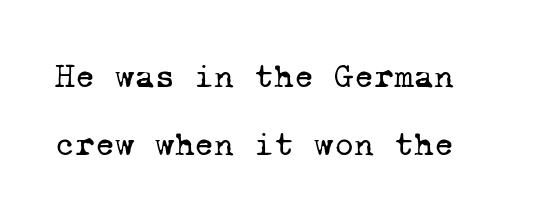
The image shows 34 px regular-weight serif type, monospaced; set loose line spacing (2.01x), normal letter spacing, not underlined; low stroke contrast and a medium x-height.
